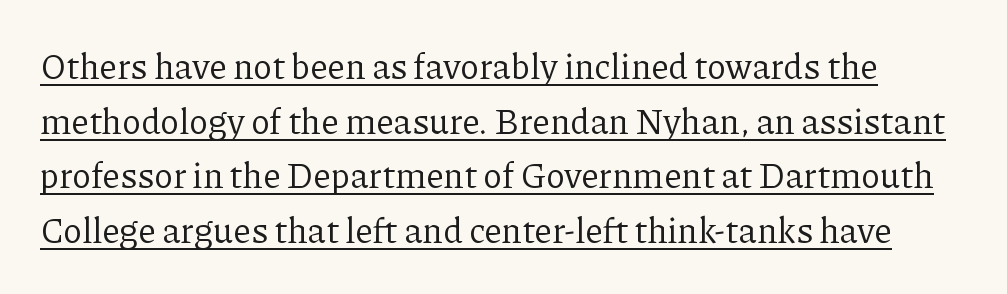
Q: Is the text bold? A: No.
Q: Is the text italic (slanted)? A: No, it is upright.
Q: Is the typeface a serif or a sans-serif typeface? A: Serif.
Q: Is the text underlined? A: Yes.
Q: Is the spacing between letters normal or unusually wide? A: Normal.
Q: Is the spacing between lines tight, normal or loose? A: Normal.
Q: Width (condensed, normal, or wide)? A: Normal.
Q: Stroke contrast? A: Low.
Q: x-height? A: Medium.
Q: Monospaced? A: No.
